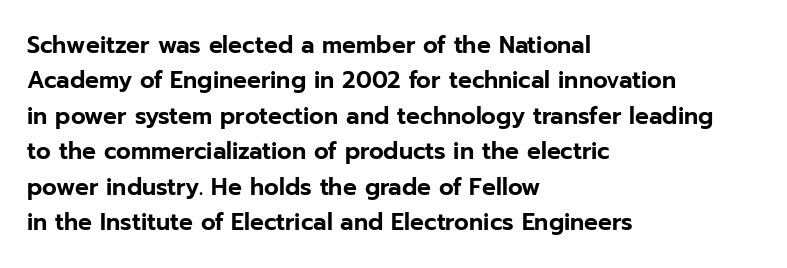
Q: Is the text italic (slanted)? A: No, it is upright.
Q: Is the text underlined? A: No.
Q: How is the paragraph aligned? A: Left-aligned.
Q: Is the spacing between letters normal or unusually wide? A: Normal.
Q: Is the spacing between lines tight, normal or loose? A: Normal.
